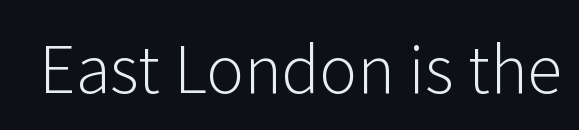
The image shows 64 px light sans-serif type, upright; set normal letter spacing, not underlined; low stroke contrast and a medium x-height.
